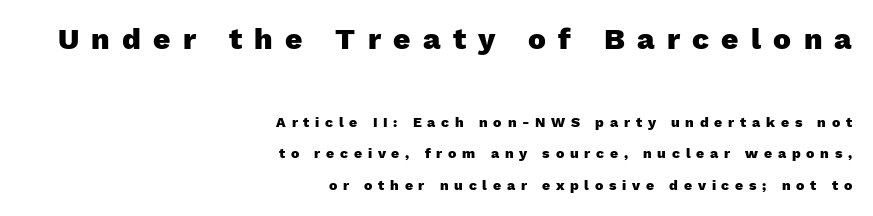
The image shows 30 px heavy sans-serif type, upright; set right-aligned, loose line spacing (2.26x), unusually wide letter spacing (+0.41 em), not underlined; the first (top) block is 2.14x larger; low stroke contrast and a medium x-height.
